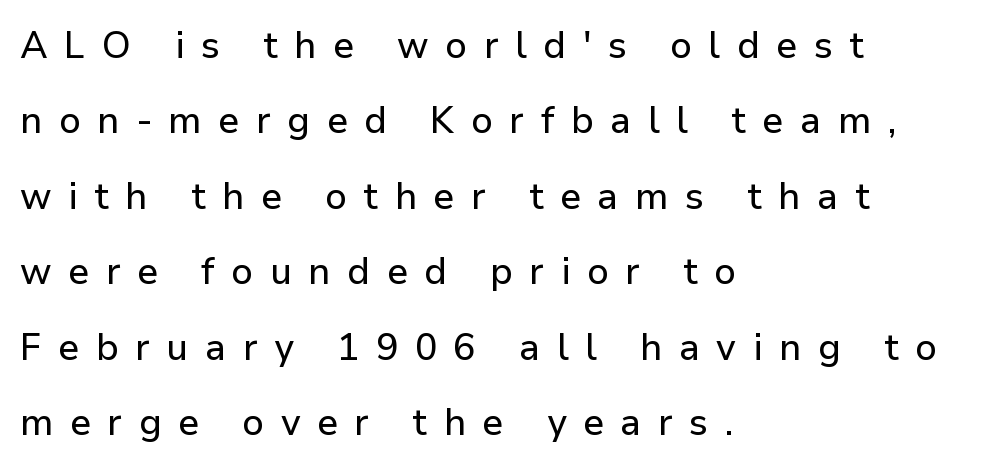
Q: Is the text italic (slanted)? A: No, it is upright.
Q: Is the typeface a serif or a sans-serif typeface? A: Sans-serif.
Q: Is the text underlined? A: No.
Q: How is the paragraph aligned? A: Left-aligned.
Q: Is the spacing between letters normal or unusually wide? A: Unusually wide.
Q: Is the spacing between lines tight, normal or loose? A: Loose.
Q: Width (condensed, normal, or wide)? A: Normal.
Q: Stroke contrast? A: Low.
Q: x-height? A: Medium.
Q: Monospaced? A: No.
